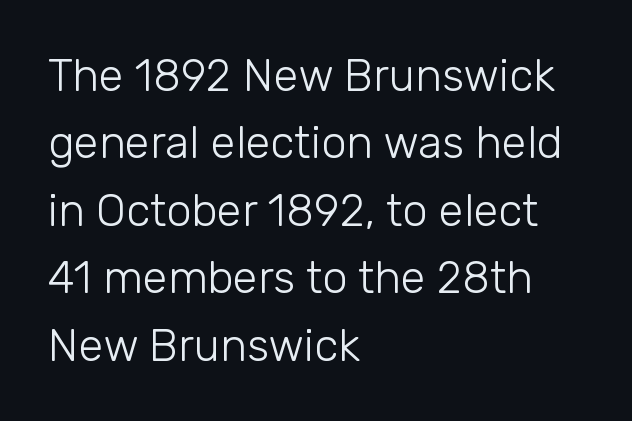
{"serif": "no", "italic": "no", "bold": "no", "weight": "light", "width": "normal", "stroke_contrast": "low", "x_height": "medium", "monospaced": "no", "underline": "no", "align": "left", "line_spacing": "normal", "line_spacing_ratio": 1.5, "letter_spacing": "normal", "letter_spacing_em": 0.0, "glyph_px": 45}
